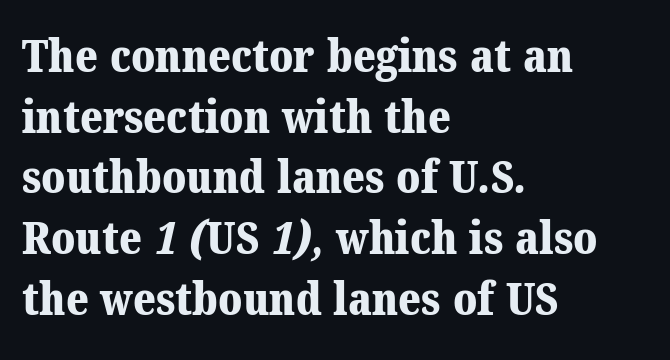
Q: Is the text bold? A: Yes.
Q: Is the typeface a serif or a sans-serif typeface? A: Serif.
Q: Is the text underlined? A: No.
Q: How is the paragraph aligned? A: Left-aligned.
Q: Is the spacing between letters normal or unusually wide? A: Normal.
Q: Is the spacing between lines tight, normal or loose? A: Normal.
Q: Width (condensed, normal, or wide)? A: Normal.
Q: Stroke contrast? A: Medium.
Q: x-height? A: Medium.
Q: Monospaced? A: No.
